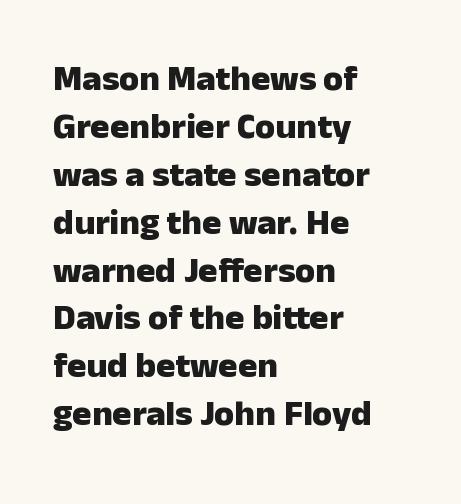
Q: Is the text bold? A: Yes.
Q: Is the text italic (slanted)? A: No, it is upright.
Q: Is the typeface a serif or a sans-serif typeface? A: Sans-serif.
Q: Is the text underlined? A: No.
Q: How is the paragraph aligned? A: Left-aligned.
Q: Is the spacing between letters normal or unusually wide? A: Normal.
Q: Is the spacing between lines tight, normal or loose? A: Normal.
Q: Width (condensed, normal, or wide)? A: Normal.
Q: Stroke contrast? A: Low.
Q: x-height? A: Medium.
Q: Monospaced? A: No.
